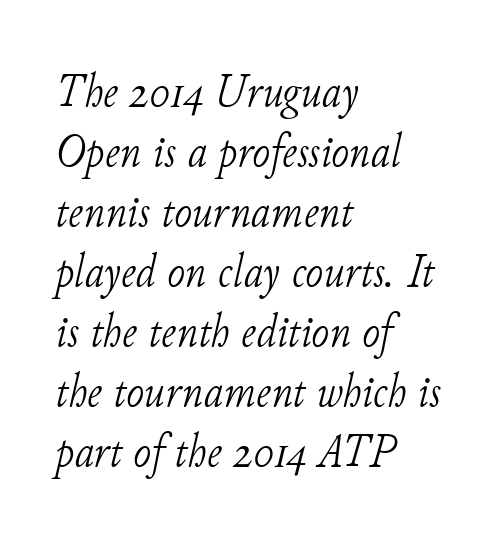
{"serif": "yes", "italic": "yes", "lean": "right", "slant_degrees": 11, "bold": "no", "weight": "light", "width": "normal", "stroke_contrast": "low", "x_height": "small", "monospaced": "no", "underline": "no", "align": "left", "line_spacing": "normal", "line_spacing_ratio": 1.25, "letter_spacing": "normal", "letter_spacing_em": 0.0, "glyph_px": 48}
